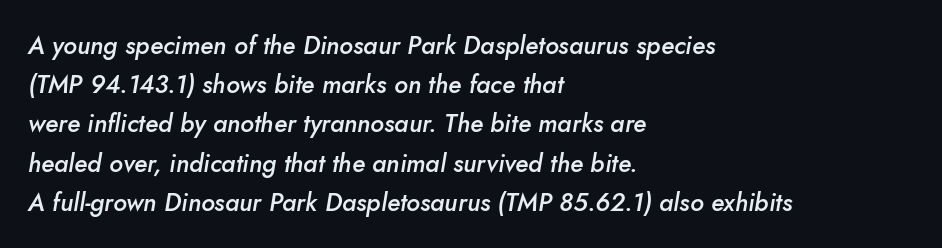
Tracking here is standard; glyphs follow each other at the usual distance. This block has exactly the height ordinary leading produces. Honestly, there is no underline to notice here at all. The sample has been set in demibold, a notch under bold. In terms of posture, this sample is oblique. Where is the straight margin? On the left.
